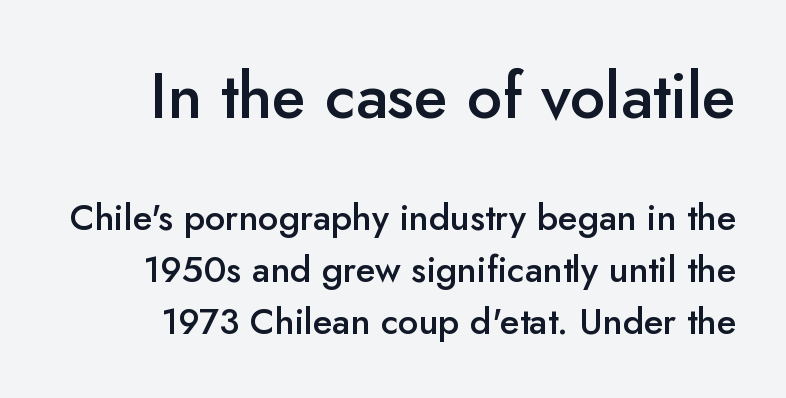
Q: Is the text bold? A: Semi-bold.
Q: Is the text italic (slanted)? A: No, it is upright.
Q: Is the typeface a serif or a sans-serif typeface? A: Sans-serif.
Q: Is the text underlined? A: No.
Q: Is the spacing between letters normal or unusually wide? A: Normal.
Q: Is the spacing between lines tight, normal or loose? A: Normal.
Q: Which block of text is set in a larger size, the first (top) or the second (bottom)? A: The first (top) one.
Q: Width (condensed, normal, or wide)? A: Normal.
Q: Stroke contrast? A: Low.
Q: x-height? A: Small.
Q: Monospaced? A: No.
